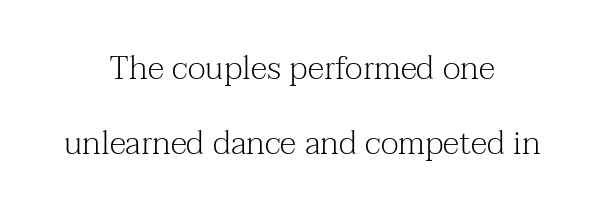
In terms of letterspacing, this is plain default setting. Small tapered or slab feet sit at the stroke ends, so this counts as serif. Alignment: centered. A typesetter would call this leading open, well beyond the default. The space beneath each line is pristine and unruled. Is there any slant? The stems are plumb.
